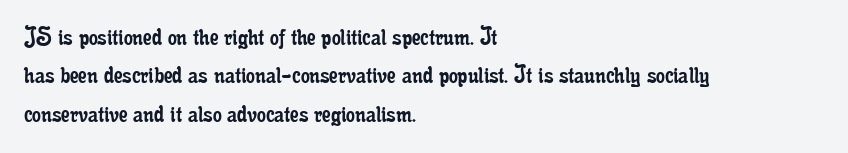
The image shows 28 px regular-weight, condensed serif type, upright; set left-aligned, normal line spacing (1.37x), normal letter spacing, not underlined; low stroke contrast and a small x-height.
